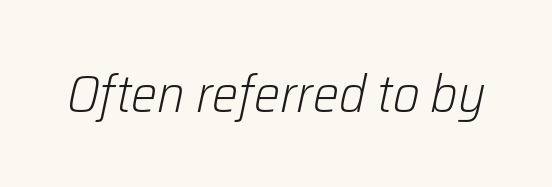
The image shows 52 px light type, italic (leaning right); set normal letter spacing, not underlined; low stroke contrast and a medium x-height.
